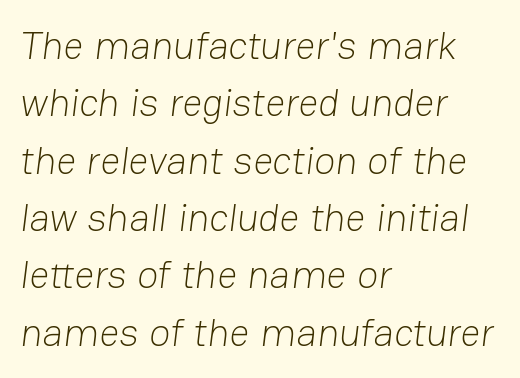
The gap between lines stays unmarked. Line spacing here is normal. Stem width sits at or under what a default text font uses. All the whitespace from short lines collects on the right. The letters advance in unequal steps, a hallmark of proportional type. Does the type have serifs? No, each stem ends abruptly.
